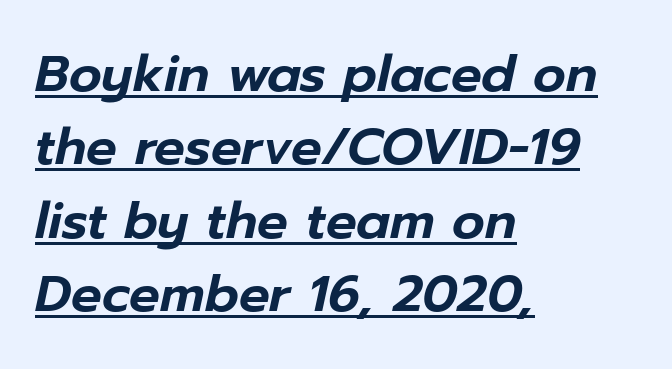
You could not count columns in this text — the font is proportionally spaced. Notice how the passage keeps a crisp vertical edge on the left only. Each word holds together tightly as a unit, with standard inter-letter gaps. The passage shown is underscored from start to finish. Tall strokes in this sample are angled rather than plumb. Vertical spacing — default.
